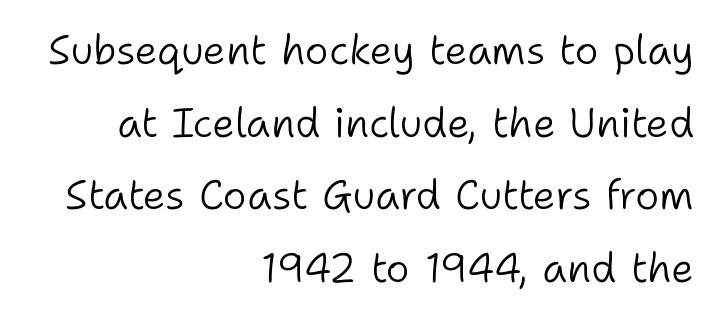
Stems here are at most as thick as an everyday book face. Each line ends at the same right margin while the left side varies. Nothing sits at the stroke ends, so this counts as sans-serif. The gaps between neighbouring characters are ordinary and unremarkable. The lettering holds an erect, upright posture throughout.
